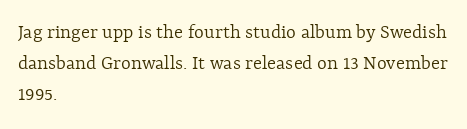
{"italic": "no", "bold": "no", "underline": "no", "align": "left", "line_spacing": "normal", "line_spacing_ratio": 1.48, "letter_spacing": "normal", "letter_spacing_em": 0.0, "glyph_px": 21}
